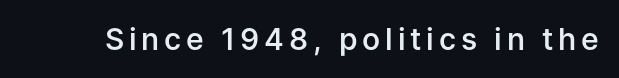
{"serif": "no", "italic": "no", "bold": "semi", "weight": "semibold", "width": "normal", "stroke_contrast": "low", "x_height": "medium", "monospaced": "no", "underline": "no", "glyph_px": 30}
